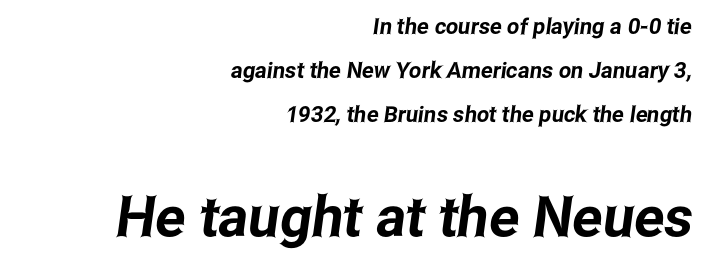
The image shows 56 px condensed sans-serif type; set right-aligned, loose line spacing (2.0x), normal letter spacing, not underlined; the second (bottom) block is 2.55x larger; low stroke contrast and a medium x-height.
